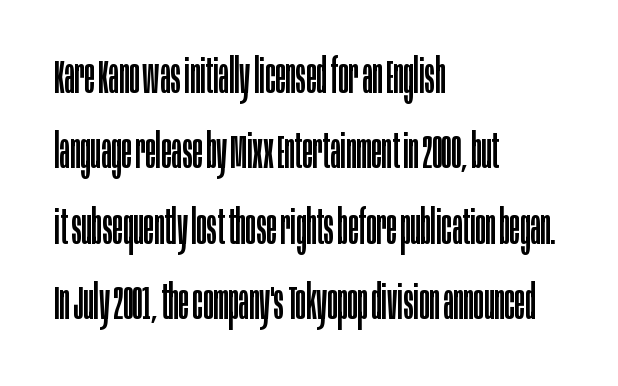
Q: Is the text bold? A: No.
Q: Is the text italic (slanted)? A: No, it is upright.
Q: Is the typeface a serif or a sans-serif typeface? A: Sans-serif.
Q: Is the text underlined? A: No.
Q: How is the paragraph aligned? A: Left-aligned.
Q: Is the spacing between letters normal or unusually wide? A: Normal.
Q: Is the spacing between lines tight, normal or loose? A: Normal.
Q: Width (condensed, normal, or wide)? A: Condensed.
Q: Stroke contrast? A: Low.
Q: x-height? A: Large.
Q: Monospaced? A: No.
